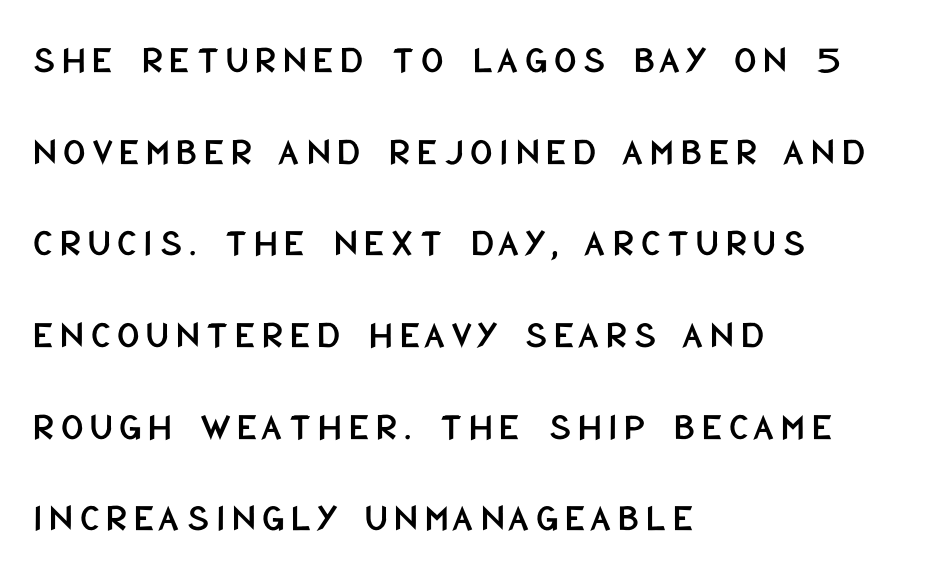
Q: Is the text italic (slanted)? A: No, it is upright.
Q: Is the typeface a serif or a sans-serif typeface? A: Sans-serif.
Q: Is the text underlined? A: No.
Q: How is the paragraph aligned? A: Left-aligned.
Q: Is the spacing between lines tight, normal or loose? A: Loose.
Q: Width (condensed, normal, or wide)? A: Condensed.
Q: Stroke contrast? A: Low.
Q: x-height? A: Large.
Q: Monospaced? A: No.
